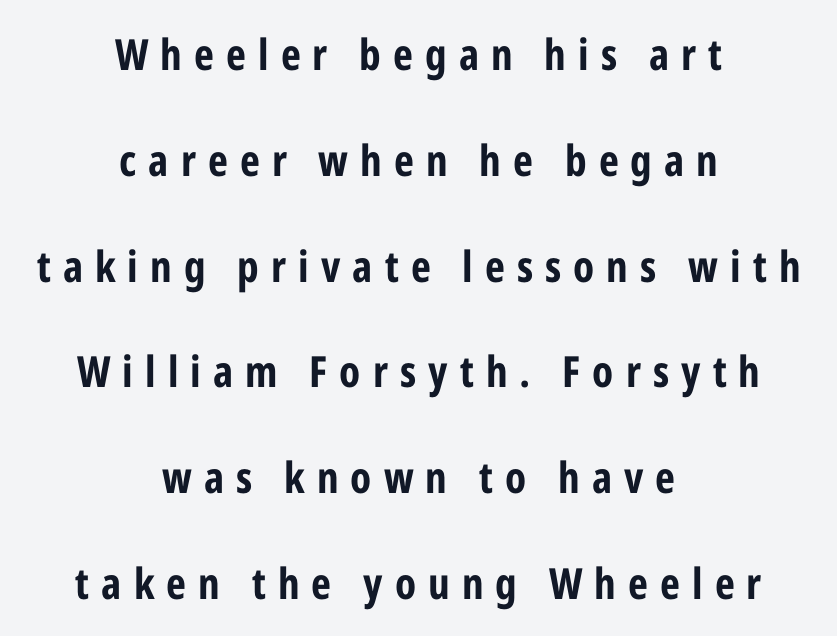
The block of text is sparse from top to bottom, with ample space between rows. Teacher's note: observe the equal gaps on both sides — that is centered alignment. This rendering features lettering with no underline. Is the letter spacing exaggerated? Yes — the characters are pushed far apart. A typesetter would call this proportional, since set widths differ per character.
